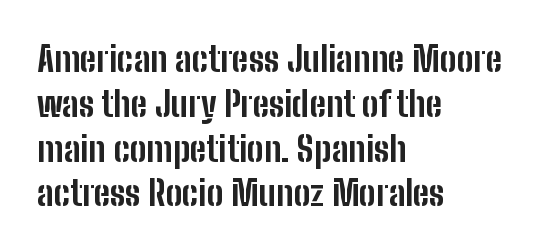
Are there feet on the stems? There aren't — it's a sans. One glance says typical: line gaps are just what's usual. The rendering keeps characters at their native spacing. These lines were composed using upright roman letters. Honestly, there is no underline to notice here at all. Horizontal alignment here is leftward, the default for most running prose.
